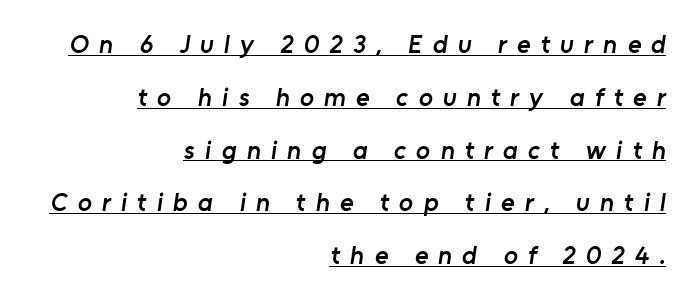
{"bold": "semi", "underline": "yes", "align": "right", "line_spacing": "loose", "line_spacing_ratio": 2.03, "letter_spacing": "wide", "letter_spacing_em": 0.39, "glyph_px": 26}
